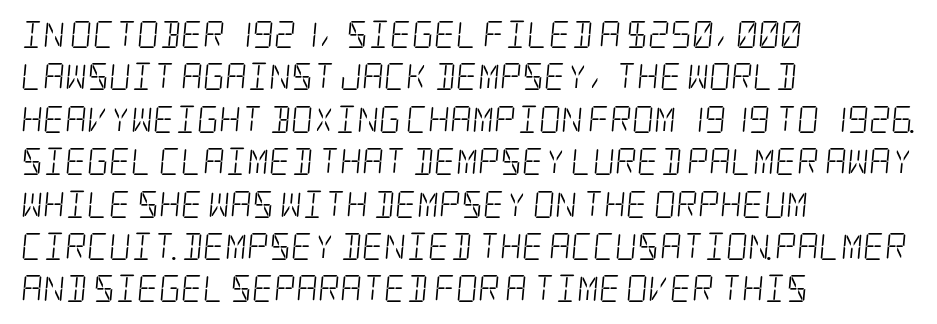
{"bold": "no", "underline": "no", "align": "left", "line_spacing": "normal", "line_spacing_ratio": 1.57, "letter_spacing": "normal", "letter_spacing_em": 0.0, "glyph_px": 27}
